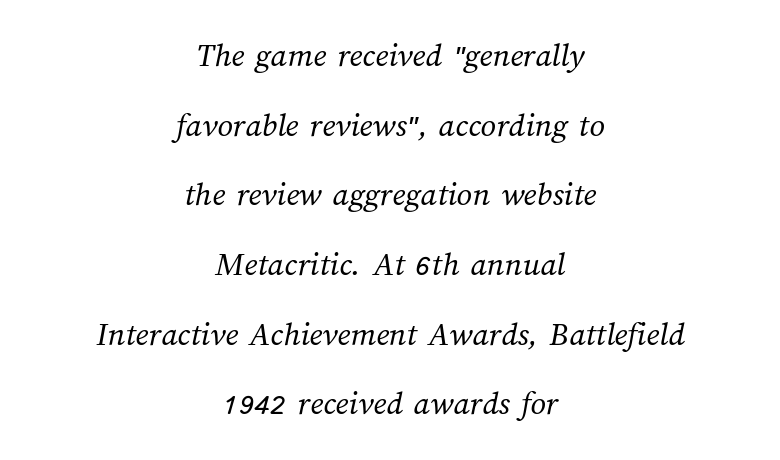
{"bold": "no", "weight": "regular", "width": "normal", "stroke_contrast": "medium", "x_height": "medium", "monospaced": "no", "underline": "no", "align": "center", "line_spacing": "loose", "line_spacing_ratio": 2.05, "letter_spacing": "normal", "letter_spacing_em": 0.0, "glyph_px": 34}
